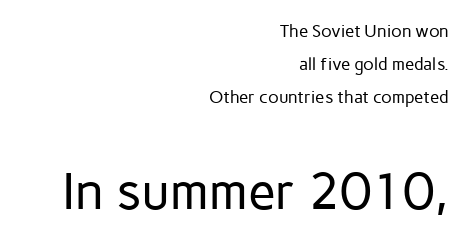
The font family rendered here belongs to the sans-serif group. The leading is generous, giving the passage an open texture. Spacing verdict: proportional, widths tailored to each character. The paragraph shown leans on its right margin. Is the lower block the larger one? Yes — the lower block carries the bigger type.
